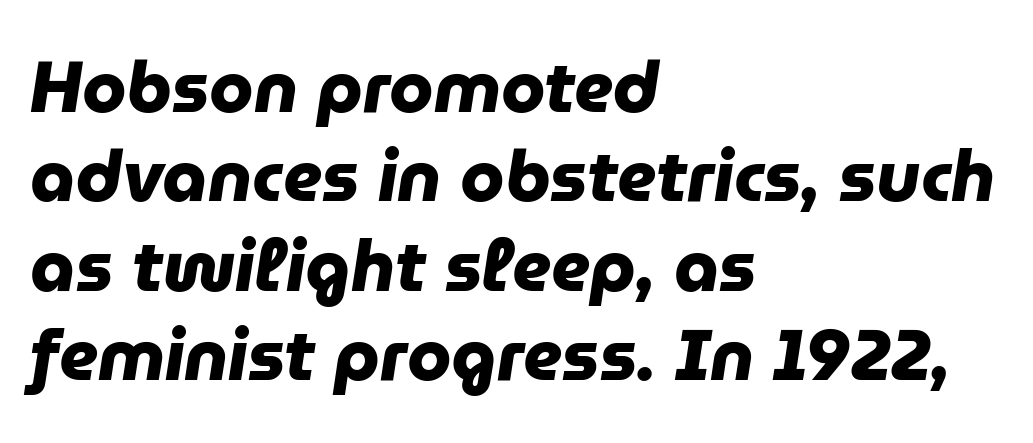
The image shows 71 px heavy sans-serif type; set left-aligned, normal line spacing (1.26x), normal letter spacing, not underlined; low stroke contrast and a medium x-height.
